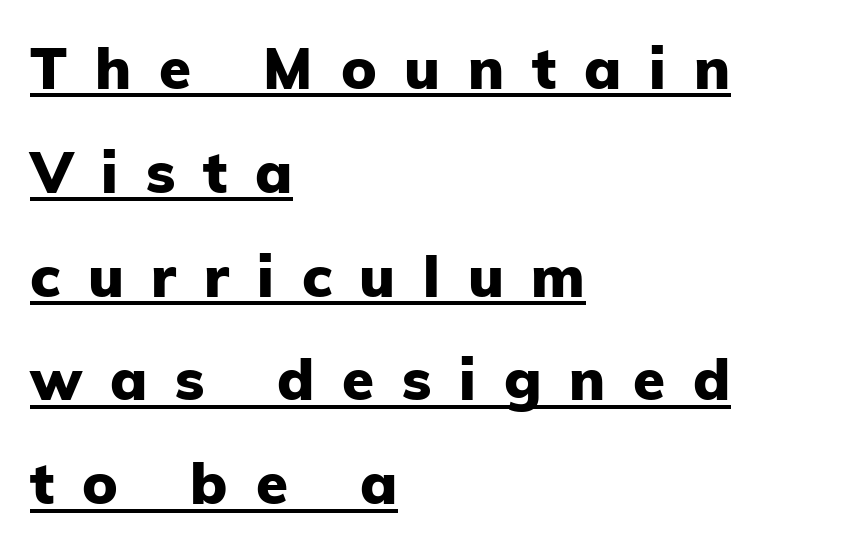
Q: Is the text bold? A: Yes.
Q: Is the text italic (slanted)? A: No, it is upright.
Q: Is the typeface a serif or a sans-serif typeface? A: Sans-serif.
Q: Is the text underlined? A: Yes.
Q: How is the paragraph aligned? A: Left-aligned.
Q: Is the spacing between letters normal or unusually wide? A: Unusually wide.
Q: Width (condensed, normal, or wide)? A: Normal.
Q: Stroke contrast? A: Low.
Q: x-height? A: Medium.
Q: Monospaced? A: No.
